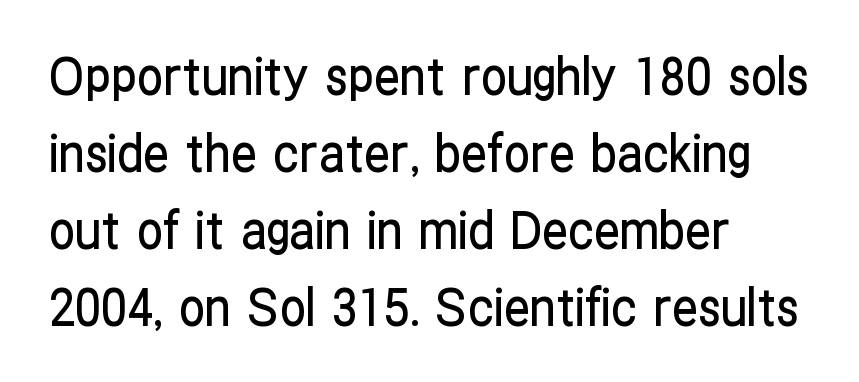
Q: Is the text italic (slanted)? A: No, it is upright.
Q: Is the typeface a serif or a sans-serif typeface? A: Sans-serif.
Q: Is the text underlined? A: No.
Q: How is the paragraph aligned? A: Left-aligned.
Q: Is the spacing between letters normal or unusually wide? A: Normal.
Q: Is the spacing between lines tight, normal or loose? A: Normal.
Q: Width (condensed, normal, or wide)? A: Condensed.
Q: Stroke contrast? A: Low.
Q: x-height? A: Medium.
Q: Monospaced? A: No.
